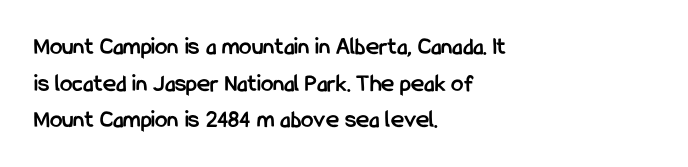
The image shows 25 px bold type, upright; set left-aligned, normal line spacing (1.47x), normal letter spacing, not underlined.
